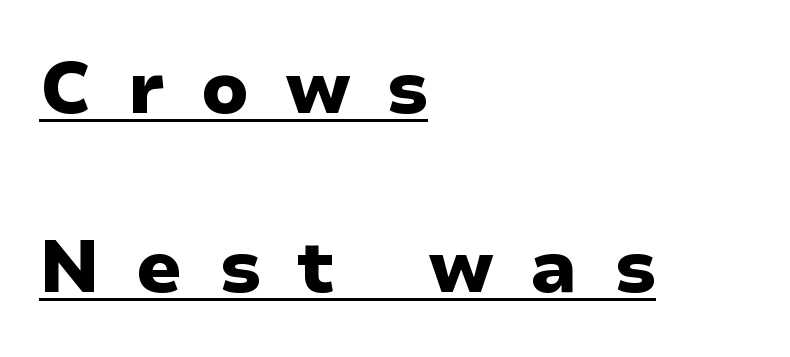
The text was rendered using a sans face with plain stroke endings. The type sits square on the baseline with zero lean. One glance says open: line gaps are wider than usual. The paragraph shown leans on its left margin. This is underlined copy, the kind a proofreader might mark for attention.
